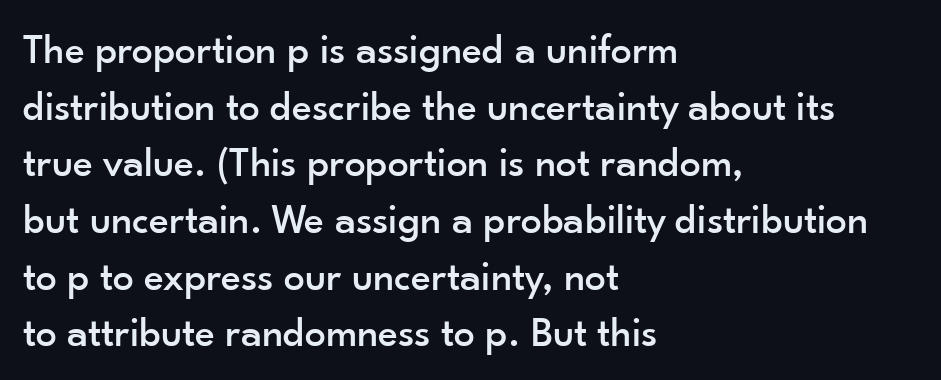
Q: Is the text italic (slanted)? A: No, it is upright.
Q: Is the typeface a serif or a sans-serif typeface? A: Sans-serif.
Q: Is the text underlined? A: No.
Q: How is the paragraph aligned? A: Left-aligned.
Q: Is the spacing between letters normal or unusually wide? A: Normal.
Q: Is the spacing between lines tight, normal or loose? A: Normal.
Q: Width (condensed, normal, or wide)? A: Normal.
Q: Stroke contrast? A: Low.
Q: x-height? A: Small.
Q: Monospaced? A: No.
